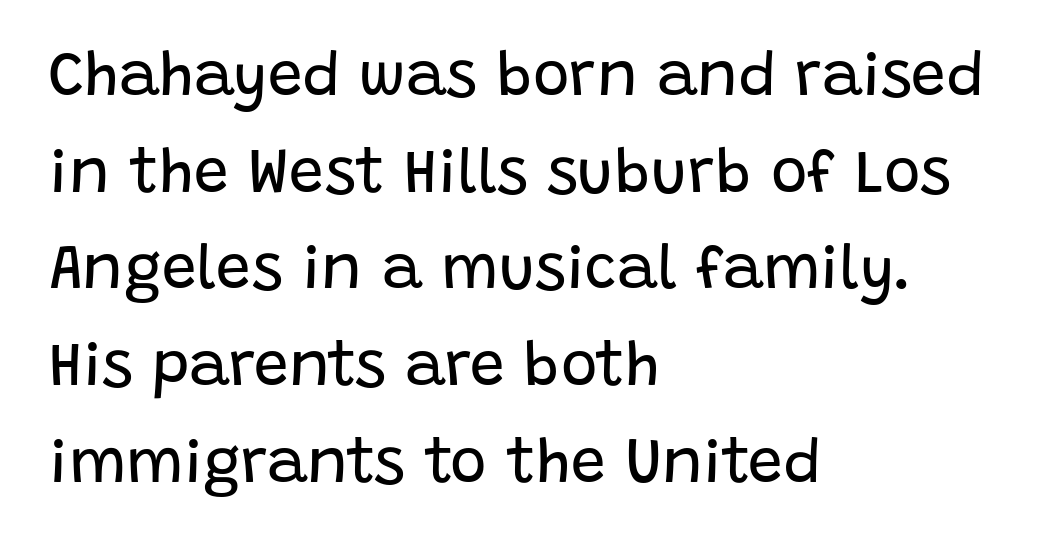
{"serif": "no", "italic": "no", "bold": "no", "weight": "regular", "width": "normal", "stroke_contrast": "low", "x_height": "large", "monospaced": "no", "underline": "no", "align": "left", "line_spacing": "normal", "line_spacing_ratio": 1.56, "letter_spacing": "normal", "letter_spacing_em": 0.0, "glyph_px": 62}
